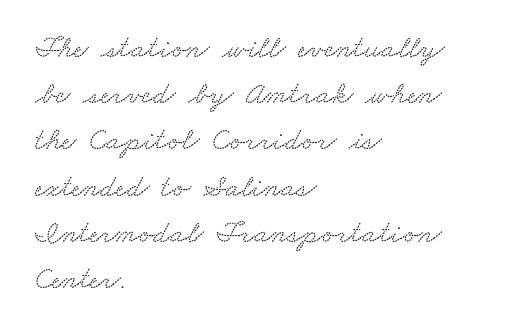
{"serif": "yes", "width": "wide", "stroke_contrast": "medium", "x_height": "small", "monospaced": "no", "underline": "no", "align": "left", "line_spacing": "normal", "line_spacing_ratio": 1.49, "letter_spacing": "normal", "letter_spacing_em": 0.0, "glyph_px": 31}
